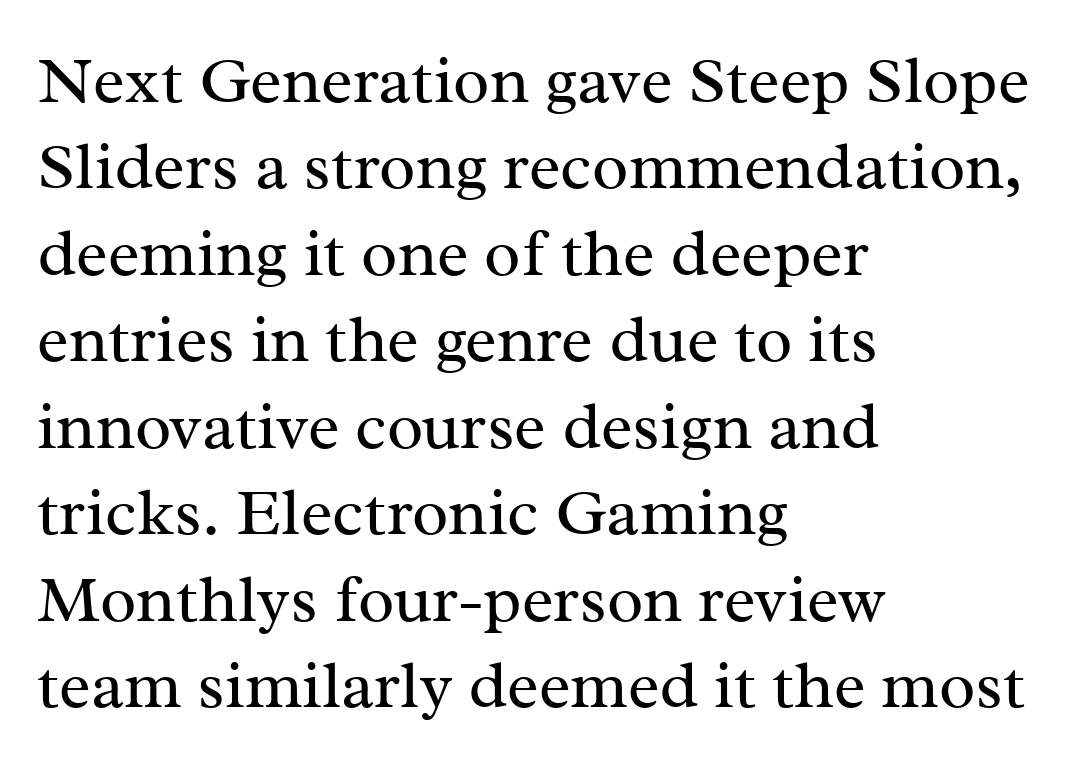
The type sits square on the baseline with zero lean. No word sits above an underline. To sum up the face: it has serifs. The weight would be labelled regular, book, light, or lighter still. Does the leading feel generous? No, just average.
